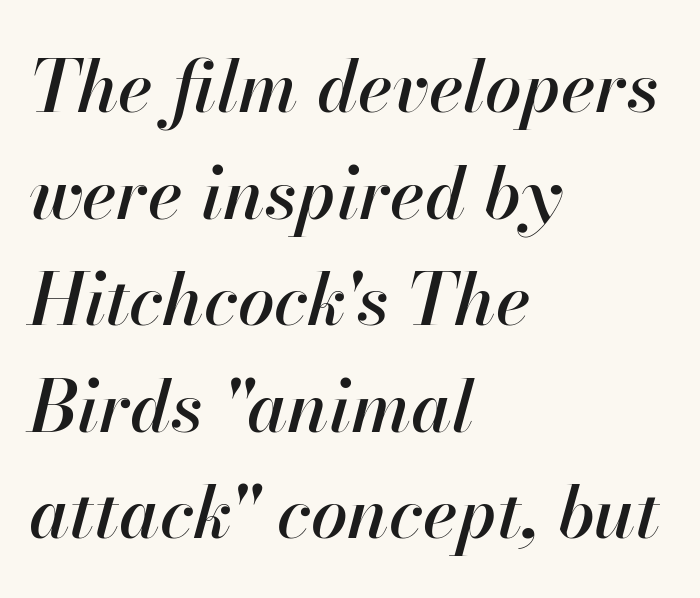
Beneath every word, the page is bare. Looking at the ascenders, they clearly lean. Students, note that the glyphs here touch the page at normal intervals. The designer left line spacing at the default. All the whitespace from short lines collects on the right.
